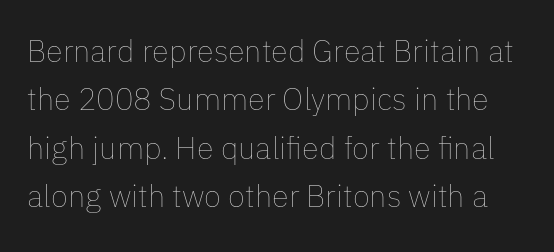
Q: Is the text bold? A: No.
Q: Is the text italic (slanted)? A: No, it is upright.
Q: Is the text underlined? A: No.
Q: Is the spacing between letters normal or unusually wide? A: Normal.
Q: Is the spacing between lines tight, normal or loose? A: Normal.
Q: Width (condensed, normal, or wide)? A: Normal.
Q: Stroke contrast? A: Low.
Q: x-height? A: Medium.
Q: Monospaced? A: No.
